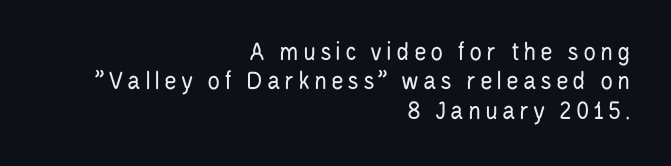
The image shows 27 px text type, upright; set right-aligned, tight line spacing (1.09x), not underlined.
